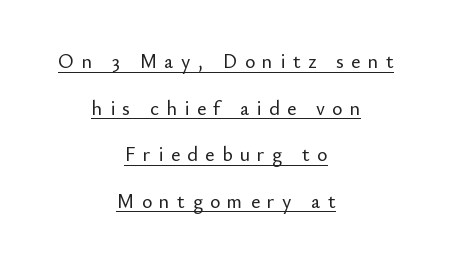
{"italic": "no", "underline": "yes", "align": "center", "line_spacing": "loose", "line_spacing_ratio": 2.33, "letter_spacing": "wide", "letter_spacing_em": 0.37, "glyph_px": 20}
